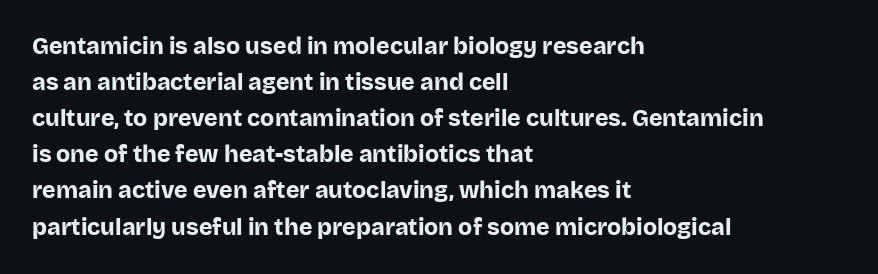
{"italic": "no", "bold": "yes", "underline": "no", "align": "left", "line_spacing": "normal", "line_spacing_ratio": 1.57, "letter_spacing": "normal", "letter_spacing_em": 0.0, "glyph_px": 23}
